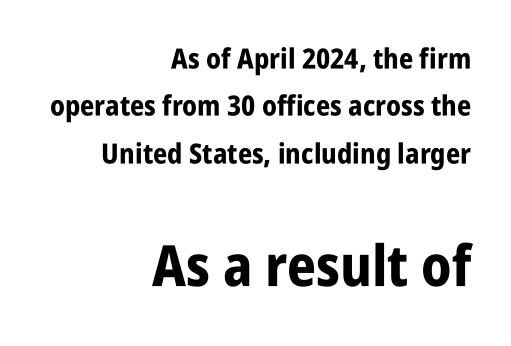
Decoration check: the copy has no underline. This sample has the flowing, uneven cadence of proportional lettering. This block has exactly the height ordinary leading produces. Weight check: bold — yes, fully. Line ends are locked; line starts wander. The second block has been scaled up relative to the first.
